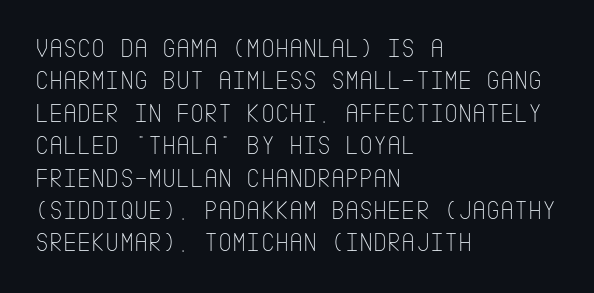
Q: Is the text bold? A: No.
Q: Is the text italic (slanted)? A: No, it is upright.
Q: Is the text underlined? A: No.
Q: How is the paragraph aligned? A: Left-aligned.
Q: Is the spacing between letters normal or unusually wide? A: Normal.
